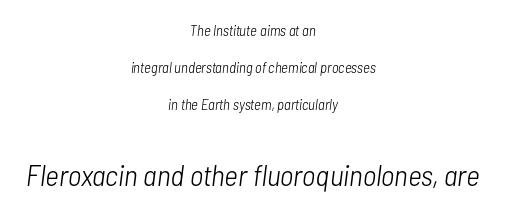
Tracking value appears to be zero — textbook default spacing. Stems here are at most as thick as an everyday book face. Horizontal bands of white between lines are thick stripes. Which chunk is bigger? The second one — the bottom block dwarfs the top. Every row of glyphs is offset so its center matches the block's center.
